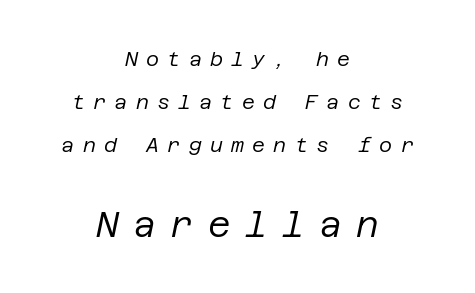
The image shows 35 px regular-weight type, italic (leaning right); set centered, loose line spacing (2.15x), unusually wide letter spacing (+0.41 em), not underlined; the second (bottom) block is 1.75x larger; low stroke contrast and a large x-height.
